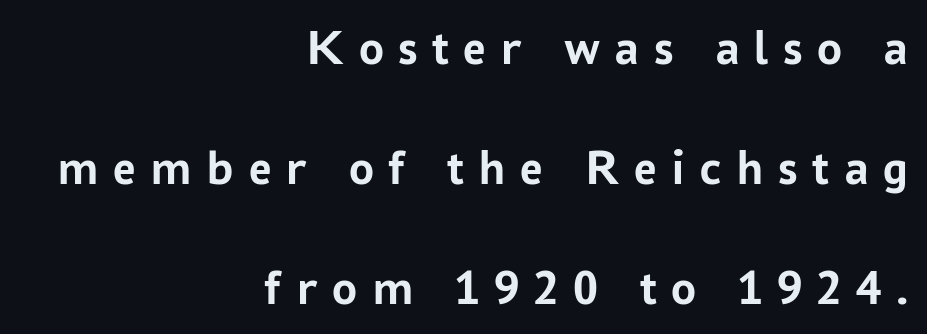
The typesetter chose a ragged-left arrangement here. Just letters on the line, the space beneath them empty. Typesetter's note: full bold, strokes at maximum text heaviness. Each letter keeps its own natural width here, so spacing adapts to shape. Characters follow at a spacing far wider than the type designer built in. The typography opts for an upright posture over an oblique one.
